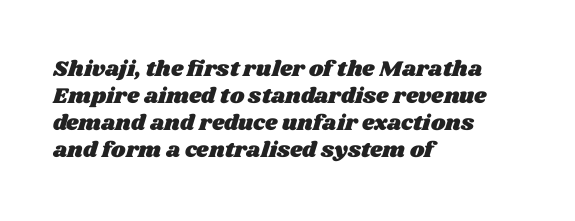
{"underline": "no", "align": "left", "line_spacing_ratio": 1.23, "letter_spacing": "normal", "letter_spacing_em": 0.0, "glyph_px": 22}
